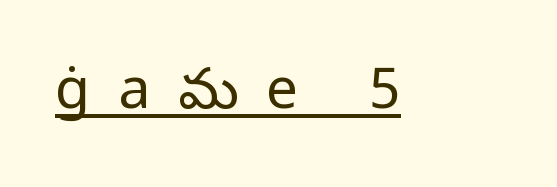
{"serif": "no", "italic": "no", "bold": "no", "weight": "regular", "width": "normal", "stroke_contrast": "low", "x_height": "medium", "monospaced": "no", "underline": "yes", "letter_spacing": "wide", "letter_spacing_em": 0.49, "glyph_px": 57}
